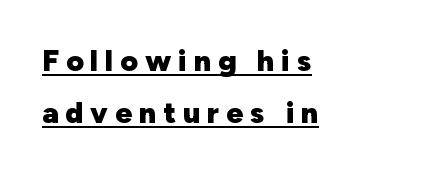
The image shows 30 px heavy sans-serif type, upright; set left-aligned, line spacing 1.74x, unusually wide letter spacing (+0.23 em), underlined; low stroke contrast and a medium x-height.
